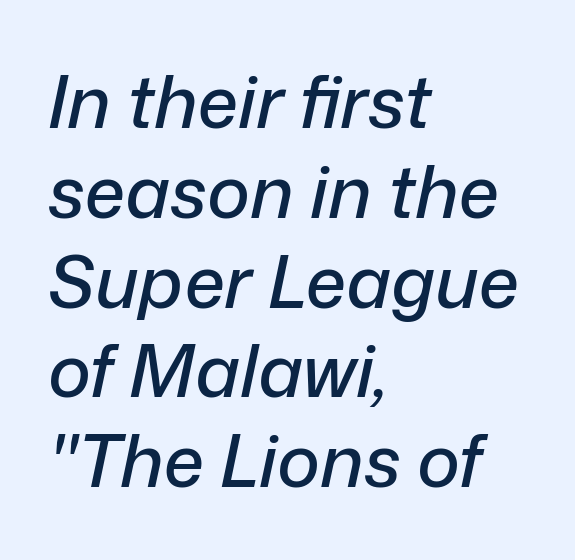
The image shows 73 px text type, italic (leaning right); set left-aligned, line spacing 1.23x, normal letter spacing, not underlined; low stroke contrast and a medium x-height.
